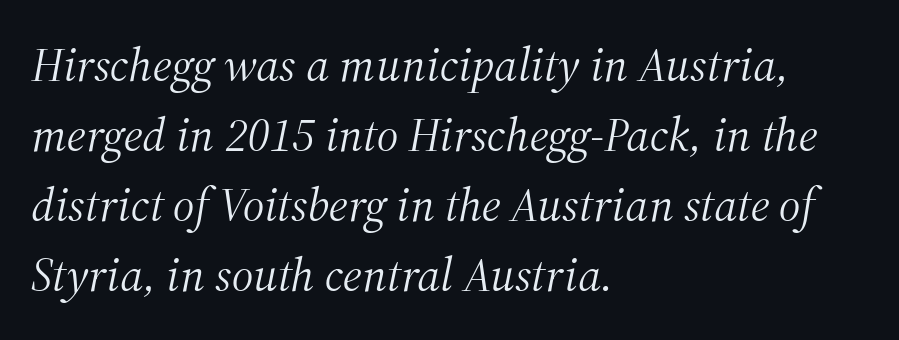
Q: Is the text bold? A: No.
Q: Is the text italic (slanted)? A: Yes, it leans right by about 12 degrees.
Q: Is the typeface a serif or a sans-serif typeface? A: Serif.
Q: Is the text underlined? A: No.
Q: How is the paragraph aligned? A: Left-aligned.
Q: Is the spacing between letters normal or unusually wide? A: Normal.
Q: Is the spacing between lines tight, normal or loose? A: Normal.
Q: Width (condensed, normal, or wide)? A: Normal.
Q: Stroke contrast? A: Medium.
Q: x-height? A: Medium.
Q: Monospaced? A: No.
